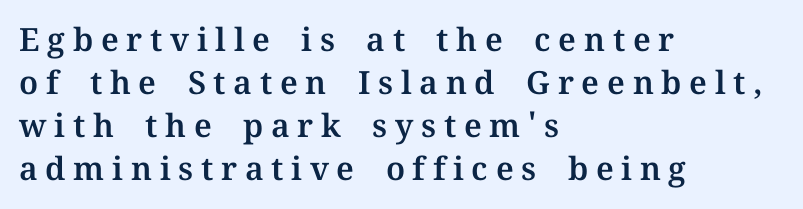
{"serif": "yes", "italic": "no", "width": "normal", "stroke_contrast": "medium", "x_height": "medium", "monospaced": "no", "underline": "no", "align": "left", "line_spacing": "normal", "line_spacing_ratio": 1.34, "letter_spacing": "wide", "letter_spacing_em": 0.24, "glyph_px": 32}
